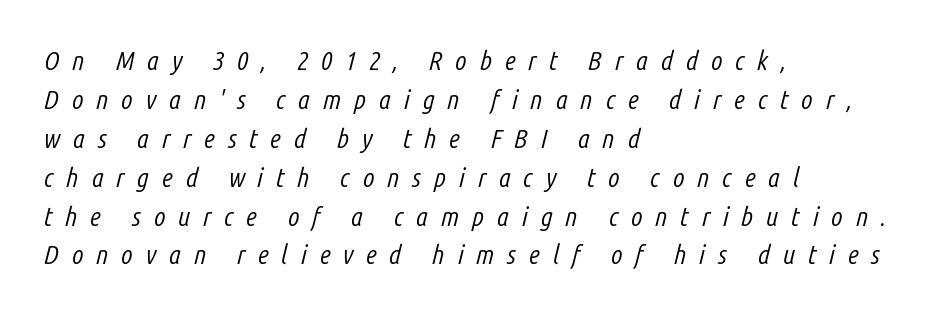
{"italic": "yes", "lean": "right", "slant_degrees": 14, "bold": "no", "underline": "no", "align": "left", "line_spacing": "normal", "line_spacing_ratio": 1.44, "letter_spacing": "wide", "letter_spacing_em": 0.47, "glyph_px": 27}
